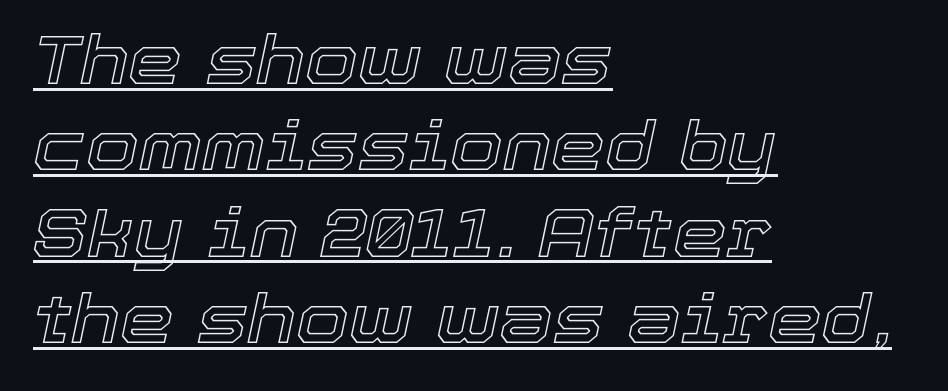
{"italic": "yes", "lean": "right", "slant_degrees": 12, "width": "normal", "x_height": "medium", "monospaced": "no", "underline": "yes", "align": "left", "line_spacing": "normal", "line_spacing_ratio": 1.27, "letter_spacing": "normal", "letter_spacing_em": 0.0, "glyph_px": 68}
